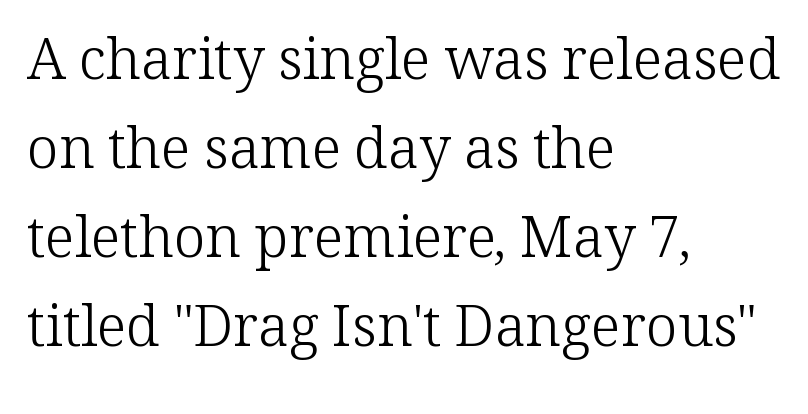
{"serif": "yes", "italic": "no", "bold": "no", "weight": "light", "width": "normal", "stroke_contrast": "low", "x_height": "medium", "monospaced": "no", "underline": "no", "align": "left", "line_spacing": "normal", "line_spacing_ratio": 1.56, "letter_spacing": "normal", "letter_spacing_em": 0.0, "glyph_px": 57}
